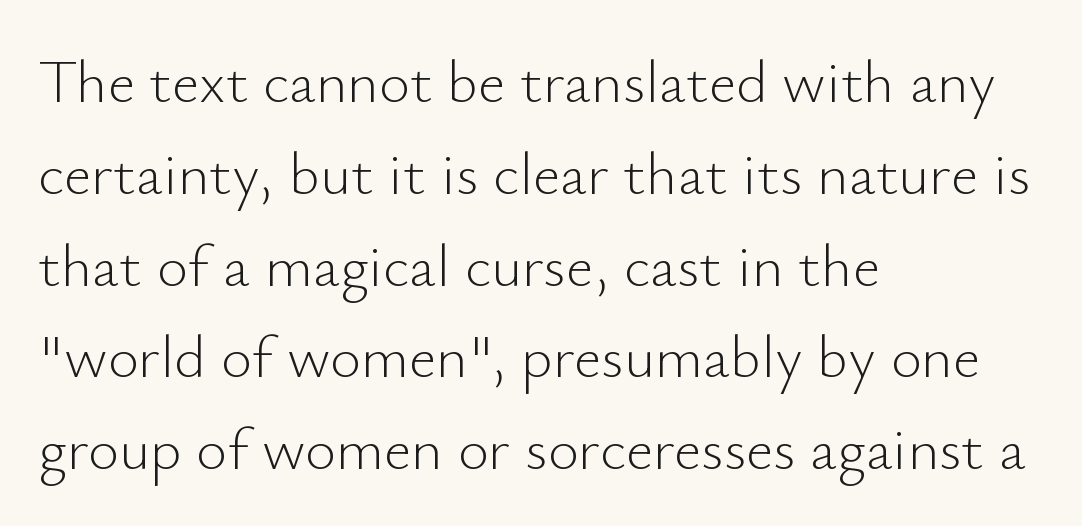
The image shows 60 px light sans-serif type, upright; set left-aligned, normal line spacing (1.53x), normal letter spacing, not underlined; low stroke contrast and a small x-height.
